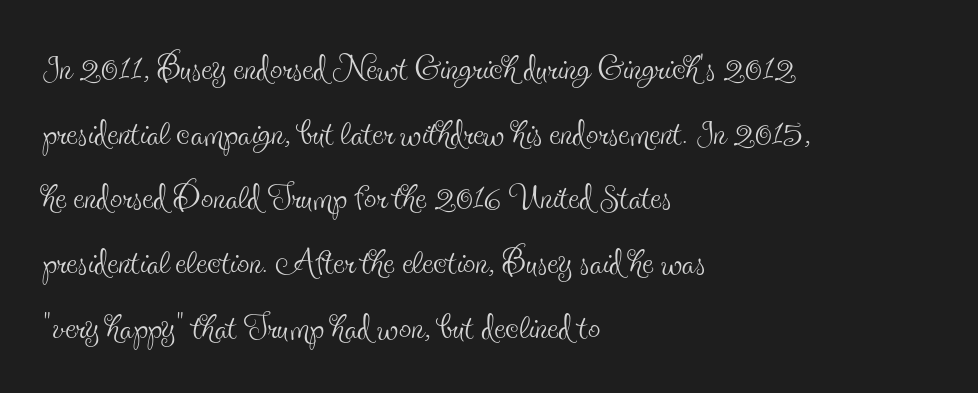
The compositor pushed each line to the left boundary. This rendering leaves character spacing at its baseline value. Note the varied advance widths — an 'i' is clearly narrower than an 'm'. These lines sit exactly where default settings would place them.
